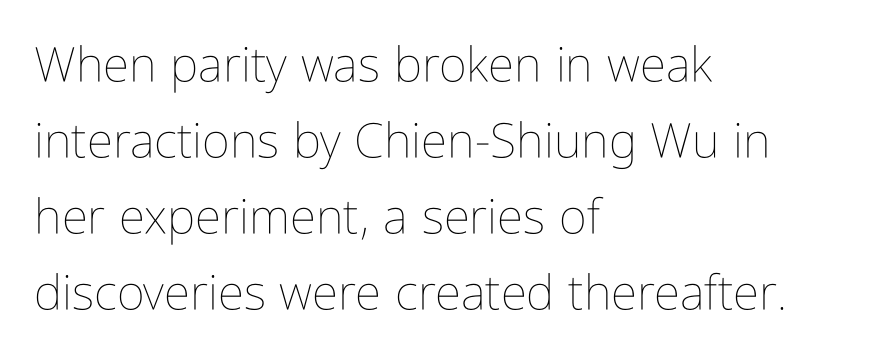
Is this a fixed-width face? No — the glyphs have proportional, varying widths. The tracking reads as untouched default to a designer's eye. The font's upright variant was chosen for this text. Compared with a centered layout, this one pins lines to the left instead. Bold? No — there's no thickening of the strokes. Underlining? Definitely not there.
